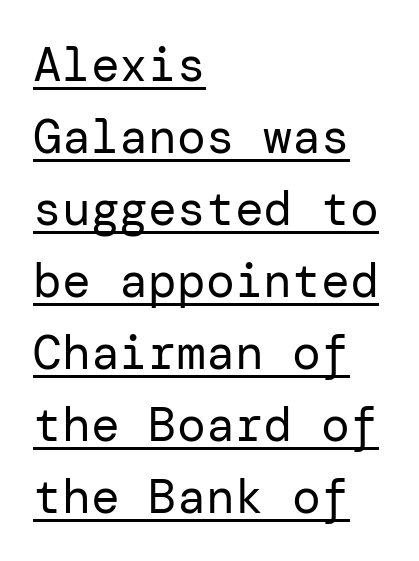
The image shows 48 px regular-weight sans-serif type, upright; set left-aligned, normal line spacing (1.5x), normal letter spacing, underlined; low stroke contrast and a medium x-height.
